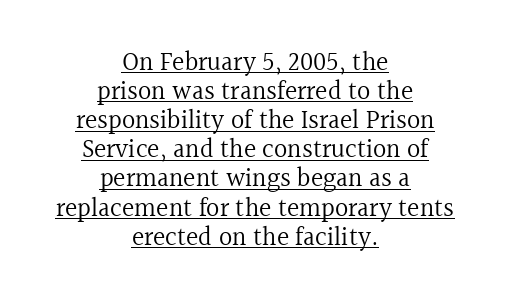
The image shows 26 px text type, upright; set centered, tight line spacing (1.12x), normal letter spacing, underlined.
